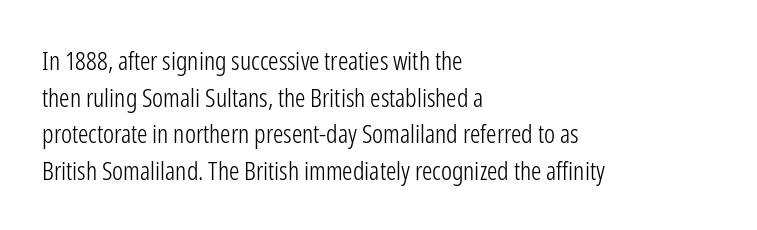
The image shows 26 px text type, upright; set left-aligned, normal line spacing (1.41x), normal letter spacing, not underlined.
